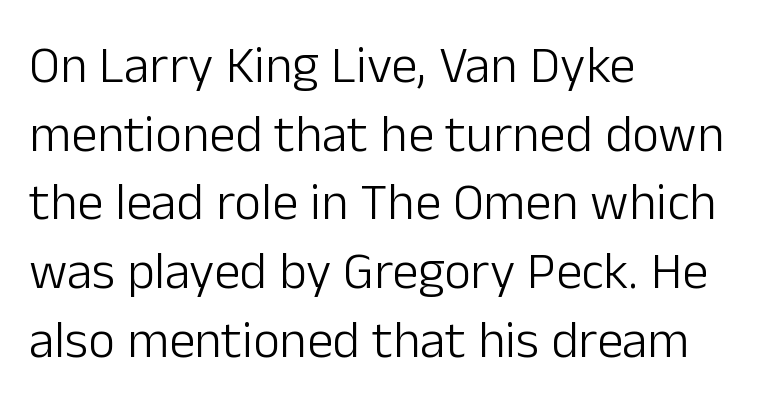
Q: Is the text bold? A: No.
Q: Is the text italic (slanted)? A: No, it is upright.
Q: Is the typeface a serif or a sans-serif typeface? A: Sans-serif.
Q: Is the text underlined? A: No.
Q: How is the paragraph aligned? A: Left-aligned.
Q: Is the spacing between letters normal or unusually wide? A: Normal.
Q: Is the spacing between lines tight, normal or loose? A: Normal.
Q: Width (condensed, normal, or wide)? A: Normal.
Q: Stroke contrast? A: Low.
Q: x-height? A: Medium.
Q: Monospaced? A: No.
